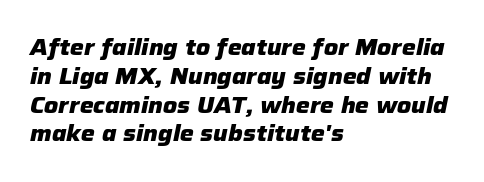
{"italic": "yes", "lean": "right", "slant_degrees": 12, "bold": "yes", "underline": "no", "align": "left", "line_spacing": "normal", "line_spacing_ratio": 1.31, "letter_spacing": "normal", "letter_spacing_em": 0.0, "glyph_px": 22}
